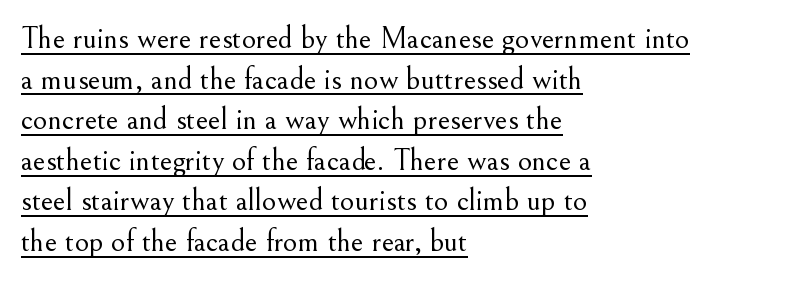
The passage shown is typed in a proportional face where columns would drift. Quick note: not italic, upright. Check where the strokes stop: tiny serifs finish them off. Compared with typical paragraphs, the rows here are spaced about the same. No chunkiness to these letters — they're not bold. Standard letterfit; no display-style spreading of the glyphs.
